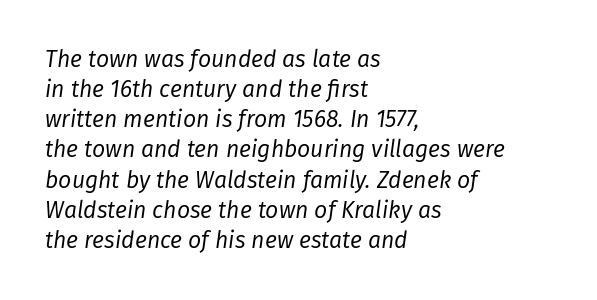
{"italic": "yes", "lean": "right", "slant_degrees": 8, "bold": "no", "underline": "no", "align": "left", "line_spacing": "normal", "line_spacing_ratio": 1.31, "letter_spacing": "normal", "letter_spacing_em": 0.0, "glyph_px": 23}
